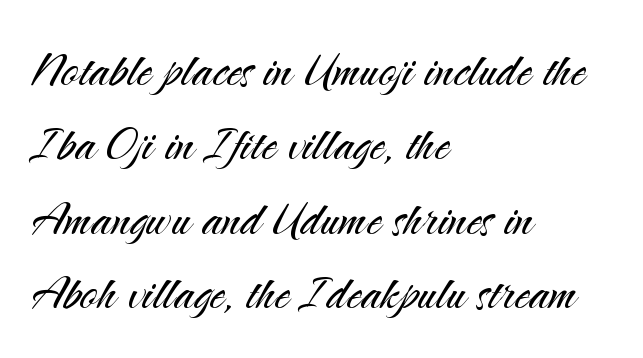
Q: Is the text bold? A: No.
Q: Is the text italic (slanted)? A: Yes.
Q: Is the typeface a serif or a sans-serif typeface? A: Sans-serif.
Q: Is the text underlined? A: No.
Q: How is the paragraph aligned? A: Left-aligned.
Q: Is the spacing between letters normal or unusually wide? A: Normal.
Q: Width (condensed, normal, or wide)? A: Normal.
Q: Stroke contrast? A: Medium.
Q: x-height? A: Small.
Q: Monospaced? A: No.
